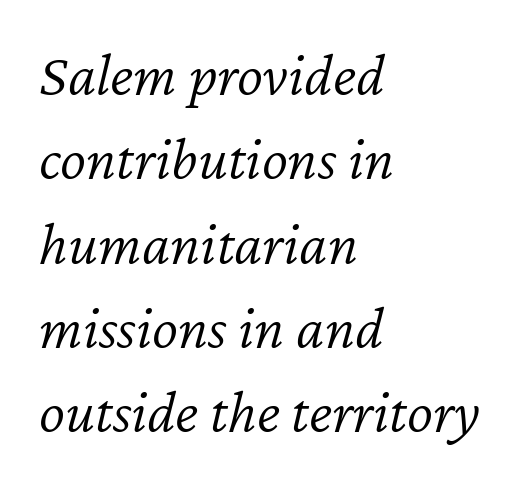
The face used here is proportionally spaced, like ordinary book or web type. Regular leading. Line starts are locked; line ends wander. Observe the lean: these are italic letterforms. Between one letter and the next there's only the usual sliver of space.
